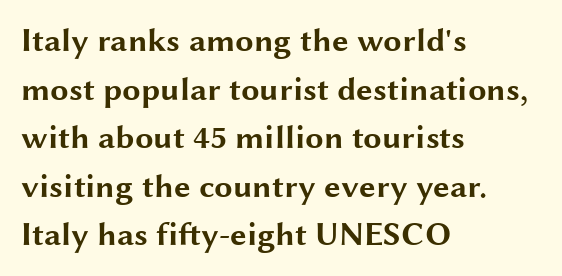
The image shows 33 px bold, wide sans-serif type, upright; set left-aligned, normal line spacing (1.47x), normal letter spacing, not underlined; medium stroke contrast and a medium x-height.
